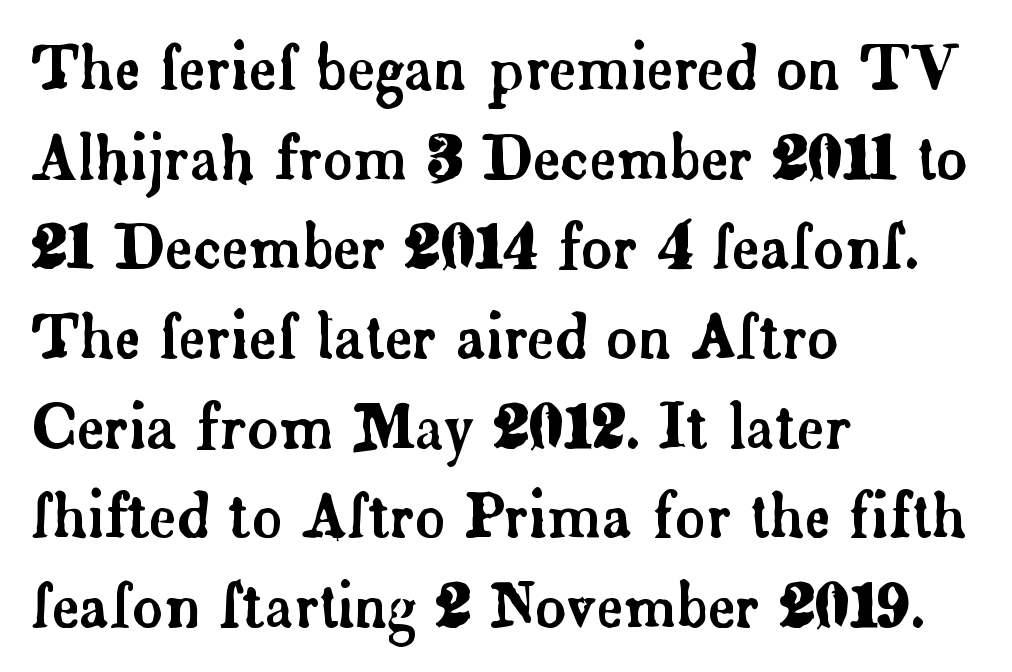
The image shows 59 px serif type, upright; set left-aligned, normal line spacing (1.52x), normal letter spacing, not underlined; low stroke contrast and a small x-height.
